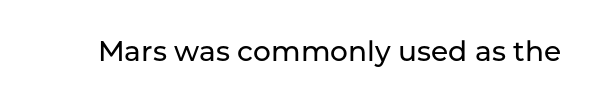
The image shows 28 px sans-serif type, upright; set normal letter spacing, not underlined; low stroke contrast and a medium x-height.
